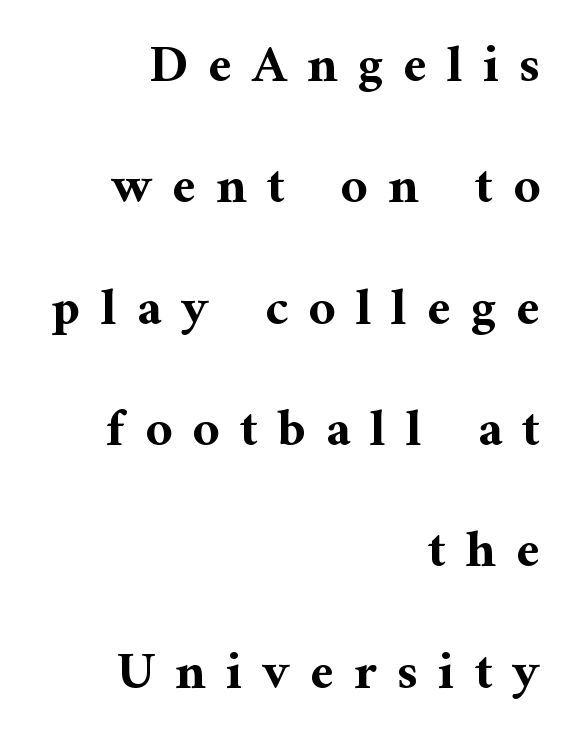
Beneath every word, the page is bare. The letters advance in unequal steps, a hallmark of proportional type. No italicization has been applied; the sample stays upright. Caption: expanded tracking, letters set apart. Quick note: interline space is abundant.
